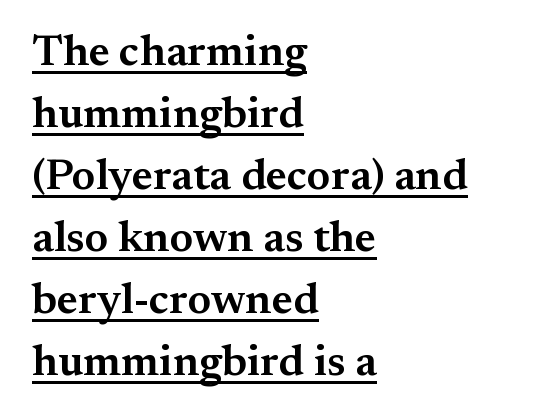
The image shows 44 px semibold serif type, upright; set left-aligned, normal line spacing (1.41x), normal letter spacing, underlined; medium stroke contrast and a small x-height.
